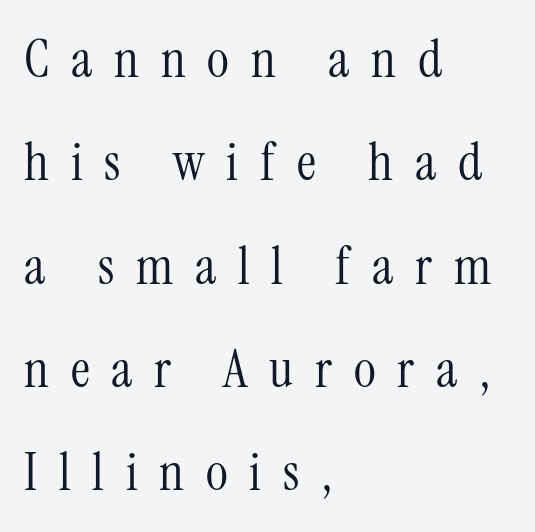
{"serif": "yes", "italic": "no", "bold": "no", "weight": "light", "width": "condensed", "stroke_contrast": "medium", "x_height": "medium", "monospaced": "no", "underline": "no", "align": "left", "line_spacing": "loose", "line_spacing_ratio": 1.95, "letter_spacing": "wide", "letter_spacing_em": 0.41, "glyph_px": 53}
